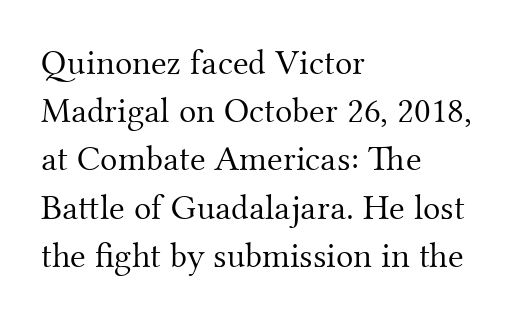
Q: Is the text bold? A: No.
Q: Is the text italic (slanted)? A: No, it is upright.
Q: Is the typeface a serif or a sans-serif typeface? A: Serif.
Q: Is the text underlined? A: No.
Q: How is the paragraph aligned? A: Left-aligned.
Q: Is the spacing between letters normal or unusually wide? A: Normal.
Q: Is the spacing between lines tight, normal or loose? A: Normal.
Q: Width (condensed, normal, or wide)? A: Normal.
Q: Stroke contrast? A: Medium.
Q: x-height? A: Small.
Q: Monospaced? A: No.
